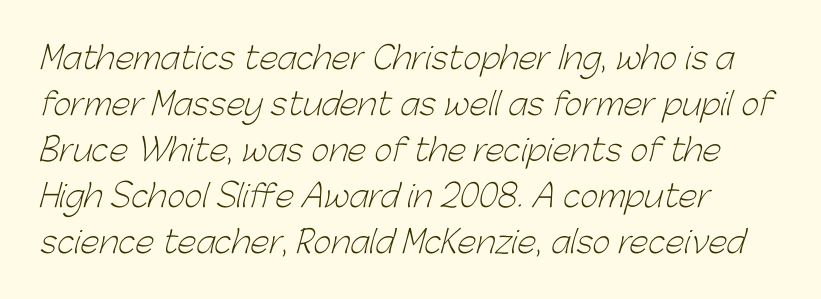
The image shows 31 px light sans-serif type; set normal line spacing (1.48x), normal letter spacing, not underlined; low stroke contrast and a medium x-height.
